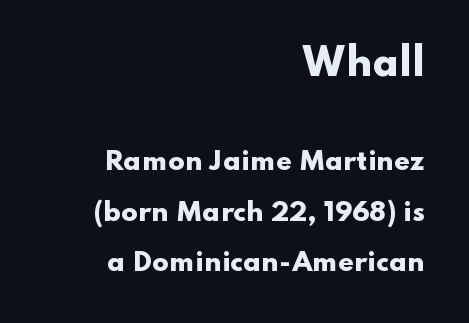
Q: Is the text bold? A: Yes.
Q: Is the text italic (slanted)? A: No, it is upright.
Q: Is the typeface a serif or a sans-serif typeface? A: Sans-serif.
Q: Is the text underlined? A: No.
Q: How is the paragraph aligned? A: Right-aligned.
Q: Is the spacing between letters normal or unusually wide? A: Normal.
Q: Is the spacing between lines tight, normal or loose? A: Loose.
Q: Which block of text is set in a larger size, the first (top) or the second (bottom)? A: The first (top) one.
Q: Width (condensed, normal, or wide)? A: Wide.
Q: Stroke contrast? A: Low.
Q: x-height? A: Small.
Q: Monospaced? A: No.
